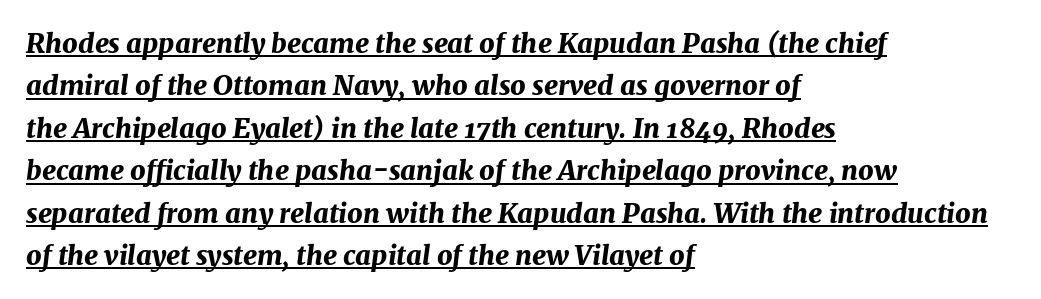
Q: Is the text bold? A: Yes.
Q: Is the text italic (slanted)? A: Yes, it leans right by about 7 degrees.
Q: Is the text underlined? A: Yes.
Q: How is the paragraph aligned? A: Left-aligned.
Q: Is the spacing between letters normal or unusually wide? A: Normal.
Q: Is the spacing between lines tight, normal or loose? A: Normal.
